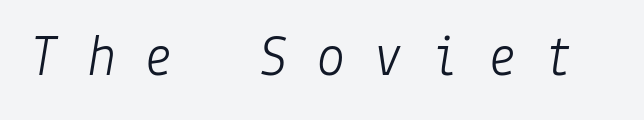
Q: Is the text bold? A: No.
Q: Is the text italic (slanted)? A: Yes, it leans right by about 9 degrees.
Q: Is the text underlined? A: No.
Q: Is the spacing between letters normal or unusually wide? A: Unusually wide.
Q: Width (condensed, normal, or wide)? A: Normal.
Q: Stroke contrast? A: Low.
Q: x-height? A: Medium.
